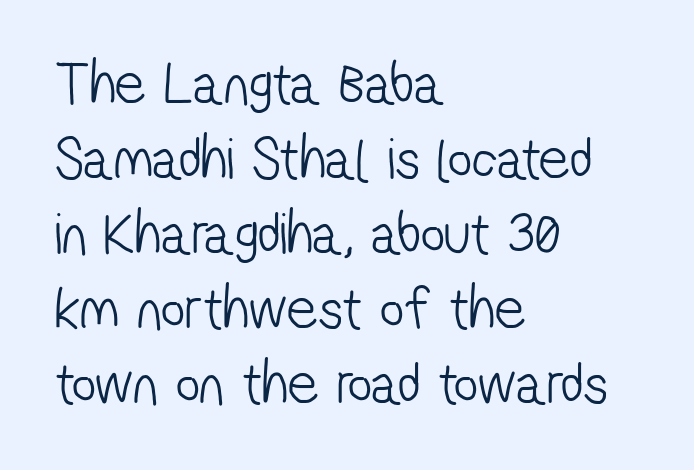
The image shows 60 px light, condensed sans-serif type; set left-aligned, normal line spacing (1.25x), normal letter spacing, not underlined; low stroke contrast and a medium x-height.
